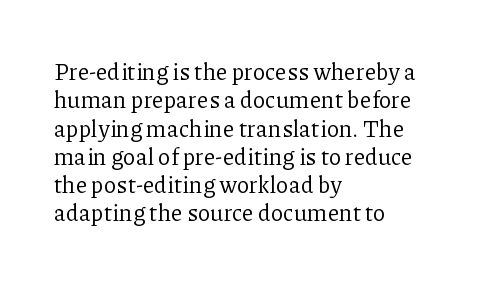
{"italic": "no", "bold": "no", "underline": "no", "align": "left", "line_spacing_ratio": 1.23, "letter_spacing": "normal", "letter_spacing_em": 0.0, "glyph_px": 23}
